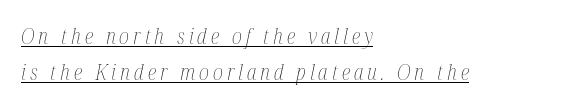
{"italic": "yes", "lean": "right", "slant_degrees": 12, "bold": "no", "underline": "yes", "align": "left", "line_spacing": "normal", "line_spacing_ratio": 1.7, "glyph_px": 21}
